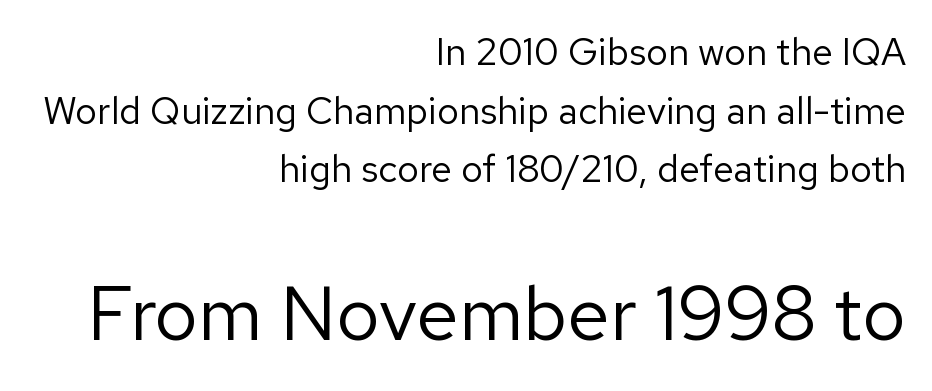
Spacing verdict: proportional, widths tailored to each character. The rows are spaced the way most documents space them. One-word summary of the alignment: right. No feet cap the strokes, marking this as sans-serif type. Default kerning and tracking; the words read as compact shapes. The block sitting lower on the canvas is the one with enlarged characters.
